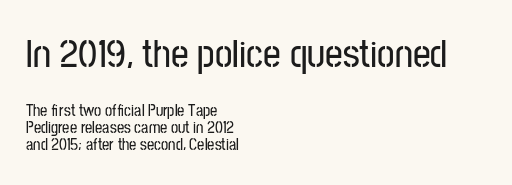
Q: Is the text italic (slanted)? A: No, it is upright.
Q: Is the typeface a serif or a sans-serif typeface? A: Sans-serif.
Q: Is the text underlined? A: No.
Q: How is the paragraph aligned? A: Left-aligned.
Q: Is the spacing between letters normal or unusually wide? A: Normal.
Q: Is the spacing between lines tight, normal or loose? A: Tight.
Q: Which block of text is set in a larger size, the first (top) or the second (bottom)? A: The first (top) one.
Q: Width (condensed, normal, or wide)? A: Condensed.
Q: Stroke contrast? A: Low.
Q: x-height? A: Medium.
Q: Monospaced? A: No.
